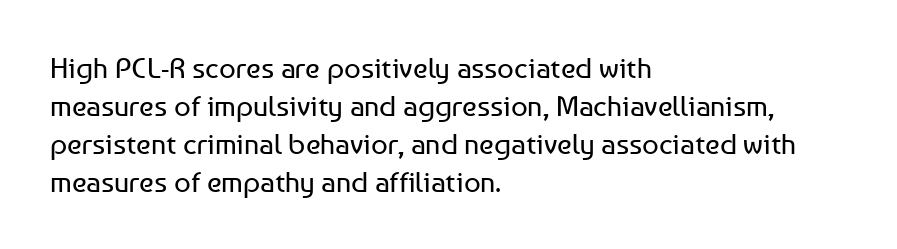
{"serif": "no", "italic": "no", "bold": "no", "weight": "regular", "width": "normal", "stroke_contrast": "low", "x_height": "medium", "monospaced": "no", "underline": "no", "align": "left", "line_spacing": "normal", "line_spacing_ratio": 1.31, "letter_spacing": "normal", "letter_spacing_em": 0.0, "glyph_px": 29}
